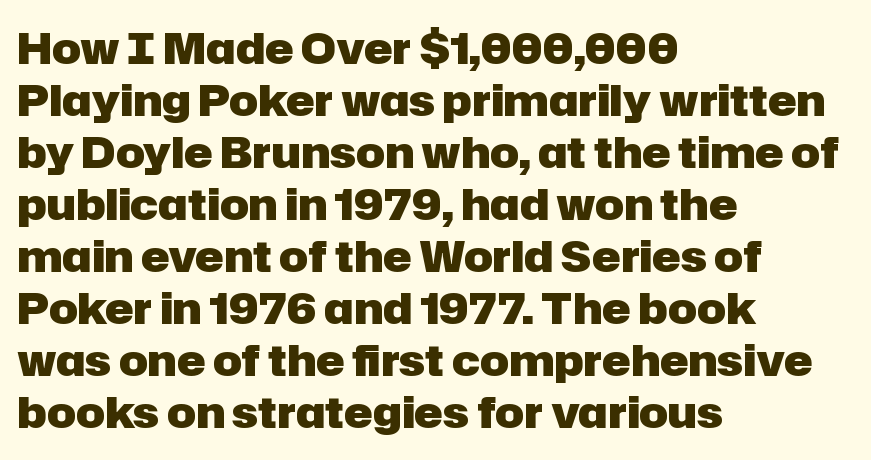
The type family on display is of the sans-serif kind. These lines carry a lot of weight — the face is fully bold. Leftover space on each line is placed entirely after the last word. The horizontal fit of the characters is conventional and even.
